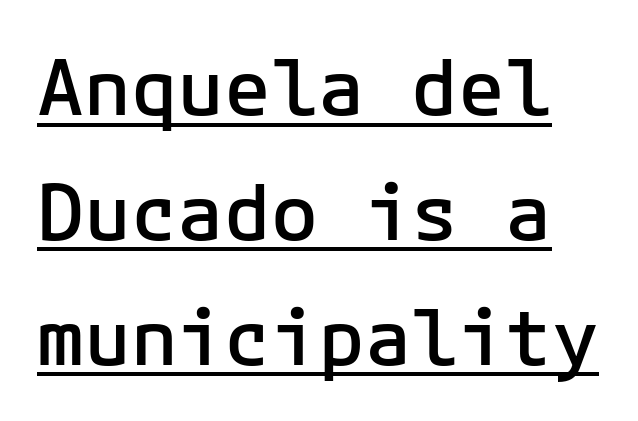
These words are printed semibold, heavier than regular yet not bold. Observe the ordinary spacing: letters are neighbours, not strangers. The passage shown is underscored from start to finish. This sample keeps an unexceptional amount of space between lines. Examine the stroke ends and you'll find no serifs.
